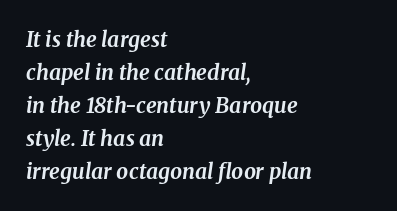
The image shows 21 px bold type, italic (leaning right); set left-aligned, normal line spacing (1.57x), normal letter spacing, not underlined.
